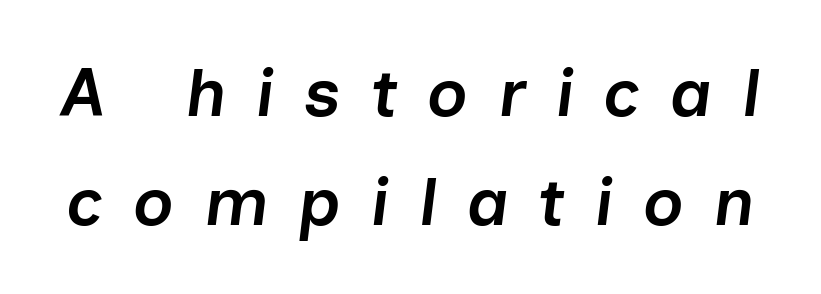
{"italic": "yes", "lean": "right", "slant_degrees": 7, "bold": "semi", "weight": "semibold", "width": "normal", "stroke_contrast": "low", "x_height": "medium", "monospaced": "no", "underline": "no", "line_spacing": "normal", "line_spacing_ratio": 1.61, "letter_spacing": "wide", "letter_spacing_em": 0.44, "glyph_px": 68}
